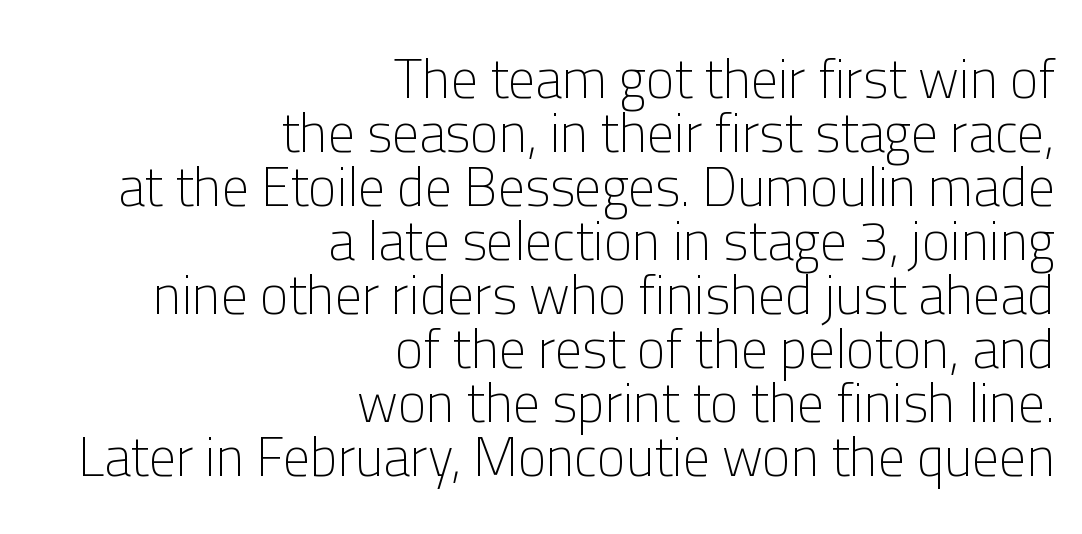
{"serif": "no", "italic": "no", "bold": "no", "weight": "light", "width": "normal", "stroke_contrast": "low", "x_height": "medium", "monospaced": "no", "underline": "no", "align": "right", "line_spacing": "tight", "line_spacing_ratio": 1.0, "letter_spacing": "normal", "letter_spacing_em": 0.0, "glyph_px": 54}
